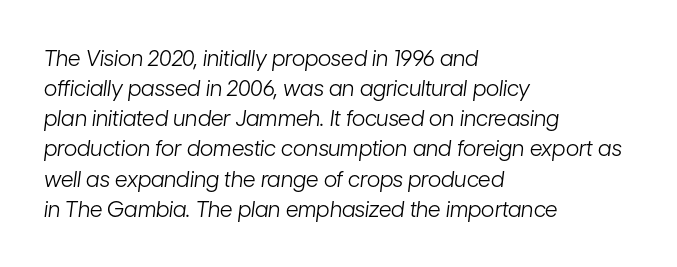
The image shows 22 px text type, italic (leaning right); set left-aligned, normal line spacing (1.37x), normal letter spacing, not underlined.
